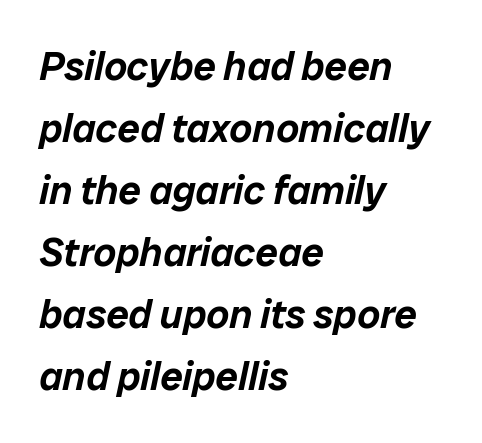
{"italic": "yes", "lean": "right", "slant_degrees": 12, "width": "normal", "stroke_contrast": "low", "x_height": "medium", "monospaced": "no", "underline": "no", "align": "left", "line_spacing": "normal", "line_spacing_ratio": 1.55, "letter_spacing": "normal", "letter_spacing_em": 0.0, "glyph_px": 40}
